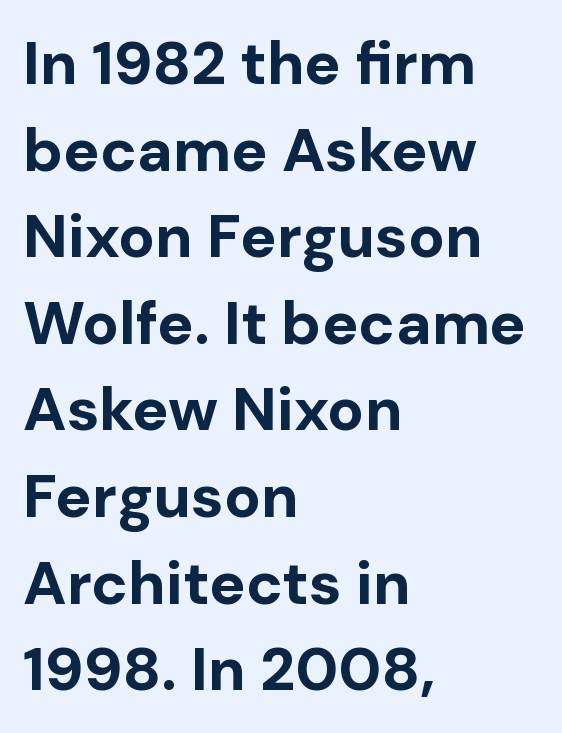
The image shows 61 px bold sans-serif type, upright; set left-aligned, normal line spacing (1.42x), normal letter spacing, not underlined; low stroke contrast and a medium x-height.
